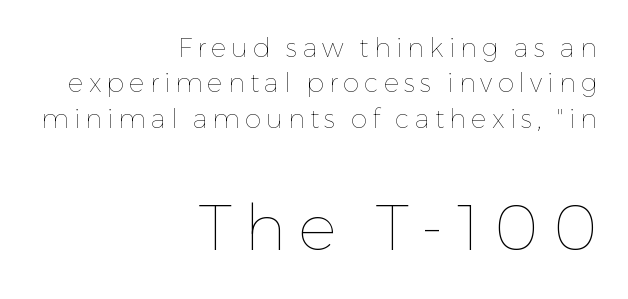
Rendered with straight, roman letterforms. The passage shown is not underscored anywhere. These lines sit exactly where default settings would place them. These lines are rendered in a variable-pitch font.
